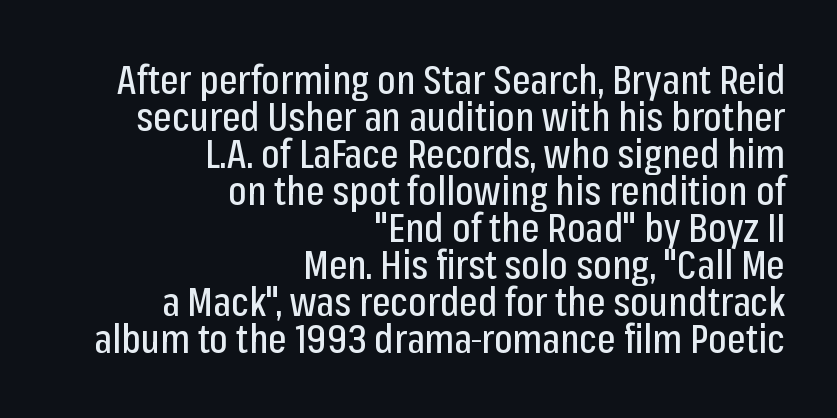
Q: Is the text italic (slanted)? A: No, it is upright.
Q: Is the typeface a serif or a sans-serif typeface? A: Sans-serif.
Q: Is the text underlined? A: No.
Q: How is the paragraph aligned? A: Right-aligned.
Q: Is the spacing between letters normal or unusually wide? A: Normal.
Q: Is the spacing between lines tight, normal or loose? A: Tight.
Q: Width (condensed, normal, or wide)? A: Condensed.
Q: Stroke contrast? A: Low.
Q: x-height? A: Medium.
Q: Monospaced? A: No.
